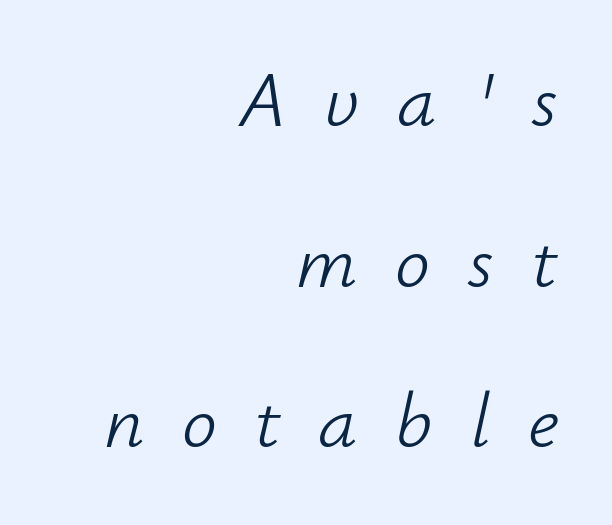
Q: Is the text bold? A: No.
Q: Is the text italic (slanted)? A: Yes, it leans right by about 12 degrees.
Q: Is the text underlined? A: No.
Q: How is the paragraph aligned? A: Right-aligned.
Q: Is the spacing between letters normal or unusually wide? A: Unusually wide.
Q: Is the spacing between lines tight, normal or loose? A: Loose.
Q: Width (condensed, normal, or wide)? A: Normal.
Q: Stroke contrast? A: Low.
Q: x-height? A: Small.
Q: Monospaced? A: No.
